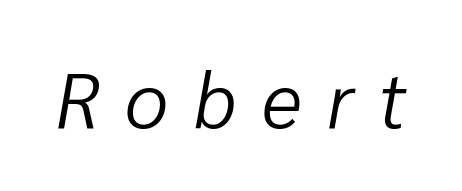
The image shows 78 px light type, italic (leaning right); set unusually wide letter spacing (+0.33 em), not underlined; low stroke contrast and a medium x-height.
